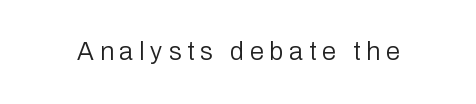
The characters are drawn with everyday or finer stroke widths. No word sits above an underline. Is there any slant? The stems are plumb. The type is letterspaced generously, with wide tracking.
